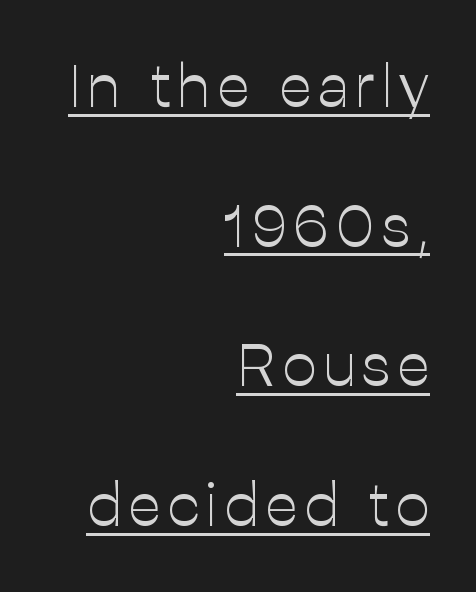
The image shows 61 px light sans-serif type, upright; set right-aligned, loose line spacing (2.29x), underlined; low stroke contrast and a medium x-height.
